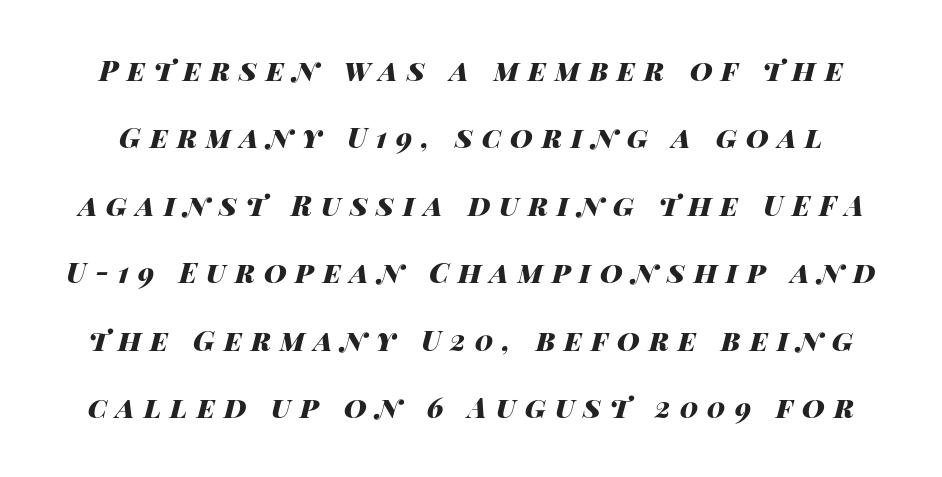
Q: Is the text bold? A: Yes.
Q: Is the text italic (slanted)? A: Yes, it leans right by about 14 degrees.
Q: Is the text underlined? A: No.
Q: Is the spacing between letters normal or unusually wide? A: Unusually wide.
Q: Is the spacing between lines tight, normal or loose? A: Loose.
Q: Width (condensed, normal, or wide)? A: Wide.
Q: Stroke contrast? A: High.
Q: x-height? A: Large.
Q: Monospaced? A: No.
